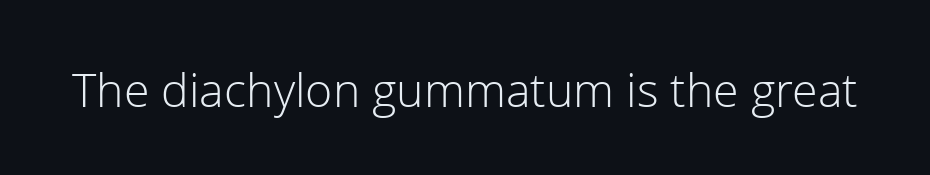
The image shows 50 px light sans-serif type, upright; set normal letter spacing, not underlined; low stroke contrast and a medium x-height.
